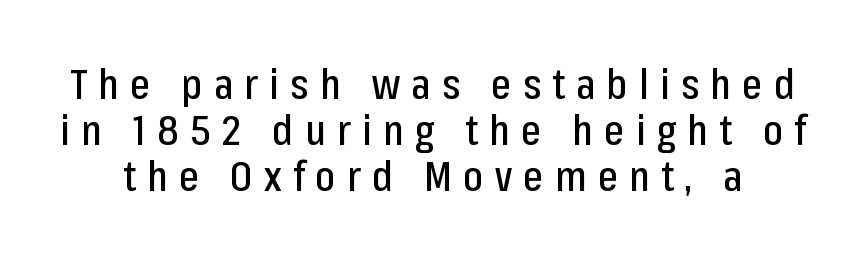
The space beneath each line is pristine and unruled. This is roman type, the default non-slanted kind. The leading is snug, giving the passage a crowded texture. Character widths vary here, with narrow letters taking less room than wide ones. Someone cranked the tracking dial way up on this one. Letterform terminals end flat and unadorned throughout the passage.
